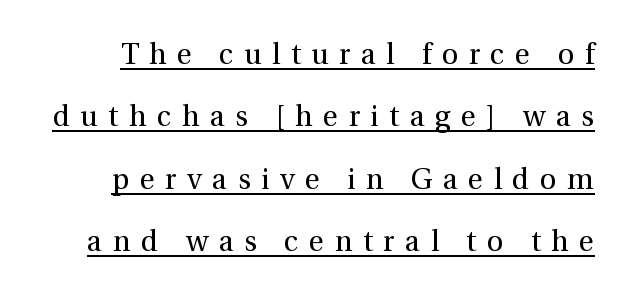
{"serif": "yes", "italic": "no", "bold": "no", "weight": "regular", "width": "normal", "stroke_contrast": "medium", "x_height": "medium", "monospaced": "no", "underline": "yes", "line_spacing": "loose", "line_spacing_ratio": 2.15, "letter_spacing": "wide", "letter_spacing_em": 0.36, "glyph_px": 29}
